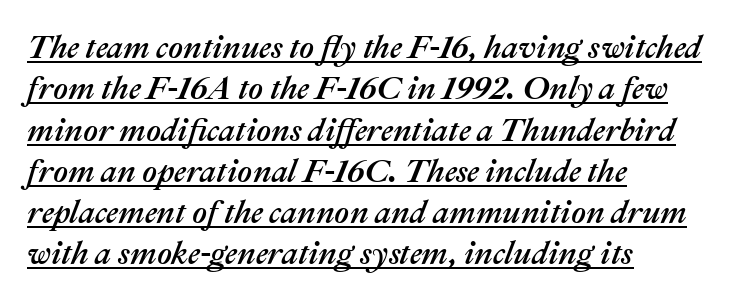
Every character sits at an angle, as italics do. Leading matches the norm, producing a regular column. Varying glyph widths throughout — classic text-font behaviour. The line texture is even and compact thanks to regular tracking. Check the space under the baseline: a stroke is drawn there. Every row of glyphs begins at an identical x-position on the left.
